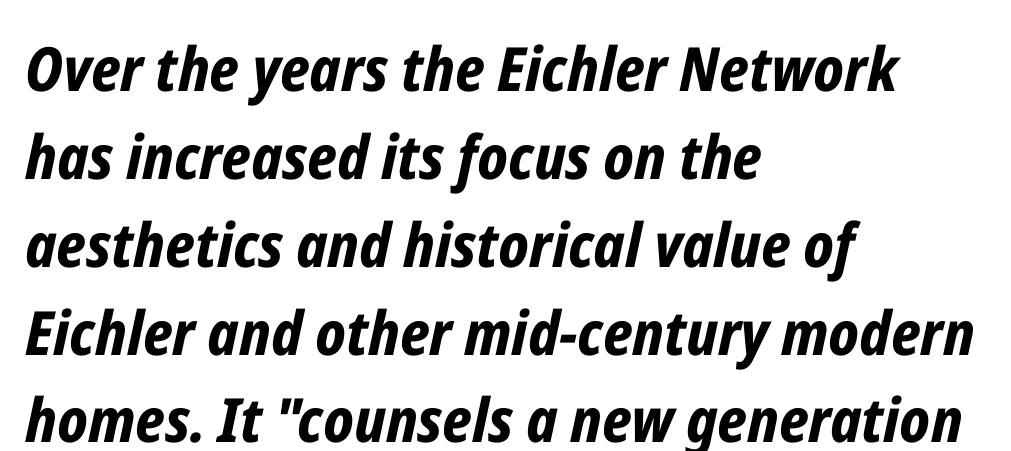
Yep, that's italic — everything's leaning. No word sits above an underline. Where is the straight margin? On the left. Default kerning and tracking; the words read as compact shapes.
